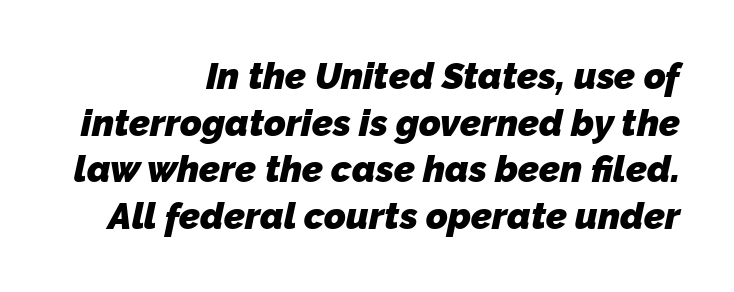
Leading matches the norm, producing a regular column. Look at the stroke-to-counter ratio: heavy, a bold. You could call the tracking neutral — neither tight nor loose. Is this a fixed-width face? No — the glyphs have proportional, varying widths.
